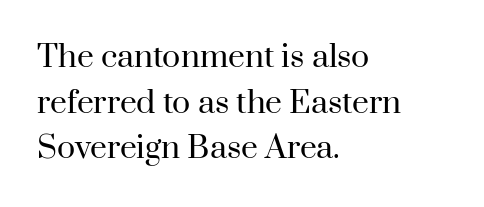
The image shows 30 px regular-weight serif type, upright; set left-aligned, normal line spacing (1.52x), normal letter spacing, not underlined; high stroke contrast and a small x-height.
